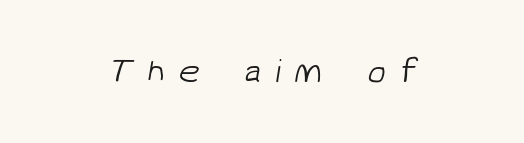
Q: Is the text bold? A: No.
Q: Is the typeface a serif or a sans-serif typeface? A: Sans-serif.
Q: Is the text underlined? A: No.
Q: How is the paragraph aligned? A: Centered.
Q: Is the spacing between letters normal or unusually wide? A: Unusually wide.
Q: Width (condensed, normal, or wide)? A: Normal.
Q: Stroke contrast? A: Low.
Q: x-height? A: Medium.
Q: Monospaced? A: No.
